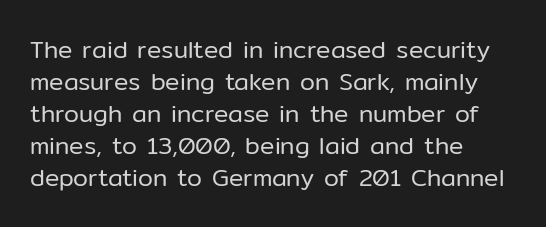
The image shows 24 px text type, upright; set left-aligned, normal line spacing (1.33x), normal letter spacing, not underlined.
